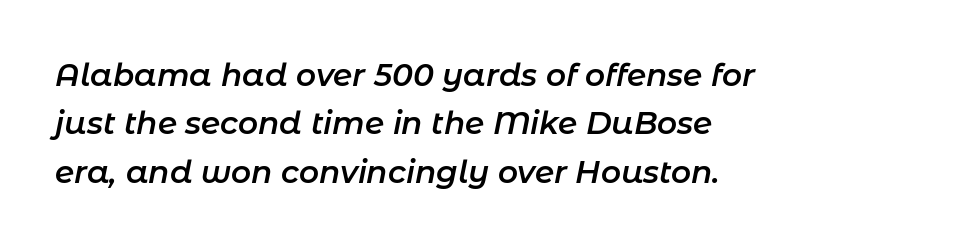
Layout note: lines flush left. How heavy is the stroke? Medium-heavy — a semibold, shy of bold. Here the designer chose a conventional face with non-uniform glyph widths. Any mark beneath the type? The region is blank. In terms of posture, this sample is oblique.
